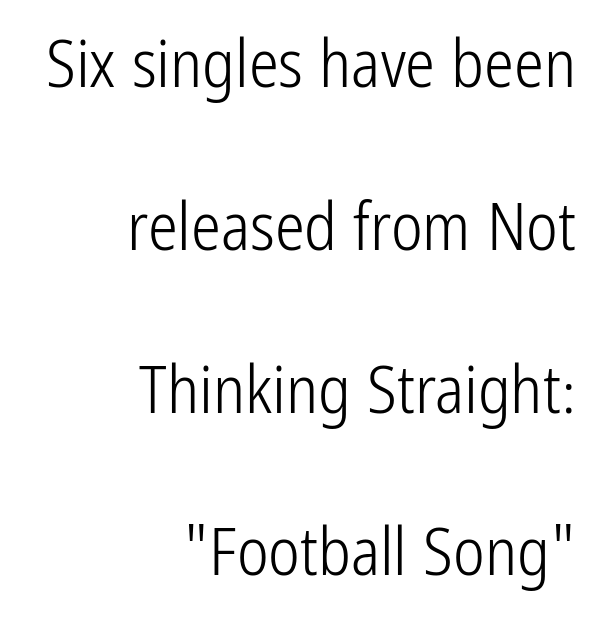
{"serif": "no", "italic": "no", "bold": "no", "weight": "light", "width": "condensed", "stroke_contrast": "low", "x_height": "medium", "monospaced": "no", "underline": "no", "align": "right", "line_spacing": "loose", "line_spacing_ratio": 2.43, "letter_spacing": "normal", "letter_spacing_em": 0.0, "glyph_px": 67}
